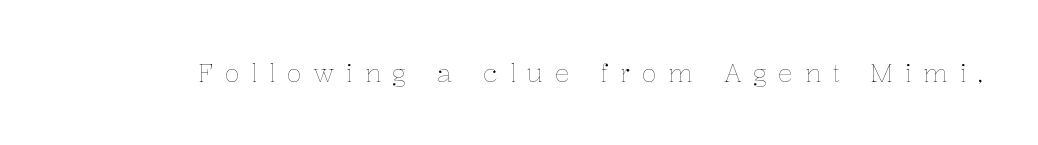
Style check: upright. Is the type heavy? It reads as light-to-regular instead. Words appear elongated and porous because spacing is wide. Has an underline been added? It has not.
